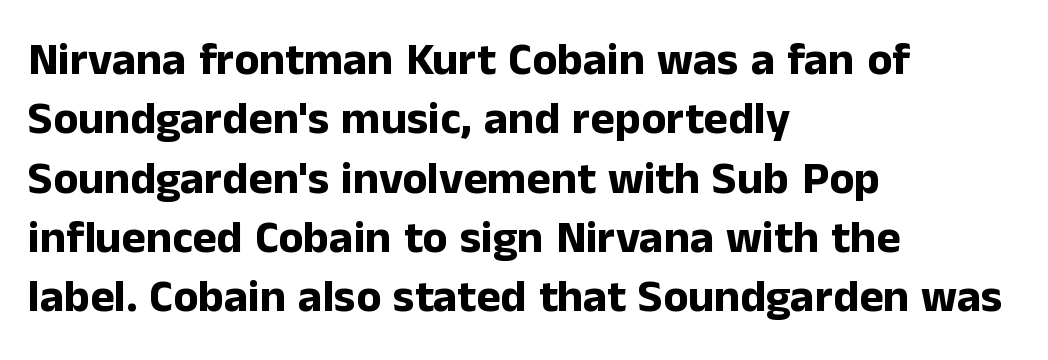
Q: Is the text bold? A: Yes.
Q: Is the text italic (slanted)? A: No, it is upright.
Q: Is the typeface a serif or a sans-serif typeface? A: Sans-serif.
Q: Is the text underlined? A: No.
Q: How is the paragraph aligned? A: Left-aligned.
Q: Is the spacing between letters normal or unusually wide? A: Normal.
Q: Is the spacing between lines tight, normal or loose? A: Normal.
Q: Width (condensed, normal, or wide)? A: Normal.
Q: Stroke contrast? A: Low.
Q: x-height? A: Medium.
Q: Monospaced? A: No.
